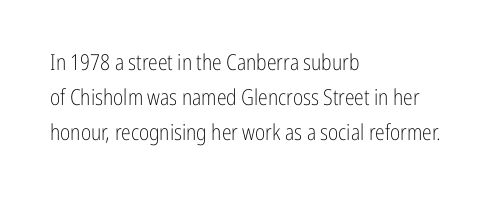
All the whitespace from short lines collects on the right. No extra tracking has been applied to these lines. Characters remain perfectly vertical along every line. The space beneath each line is pristine and unruled. Vertical stems look standard width or narrower in stroke.
